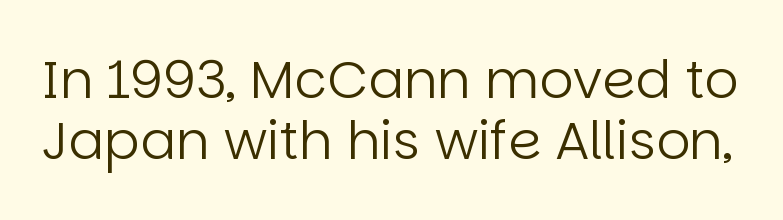
Q: Is the text bold? A: No.
Q: Is the text italic (slanted)? A: No, it is upright.
Q: Is the typeface a serif or a sans-serif typeface? A: Sans-serif.
Q: Is the text underlined? A: No.
Q: Is the spacing between letters normal or unusually wide? A: Normal.
Q: Is the spacing between lines tight, normal or loose? A: Tight.
Q: Width (condensed, normal, or wide)? A: Normal.
Q: Stroke contrast? A: Low.
Q: x-height? A: Large.
Q: Monospaced? A: No.
